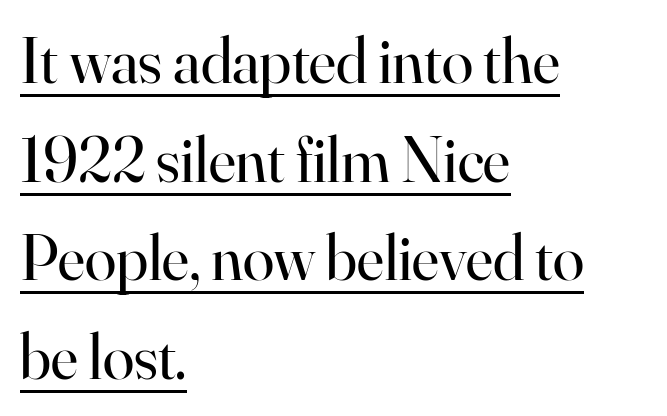
The image shows 64 px regular-weight serif type, upright; set left-aligned, normal line spacing (1.54x), normal letter spacing, underlined; high stroke contrast and a small x-height.
